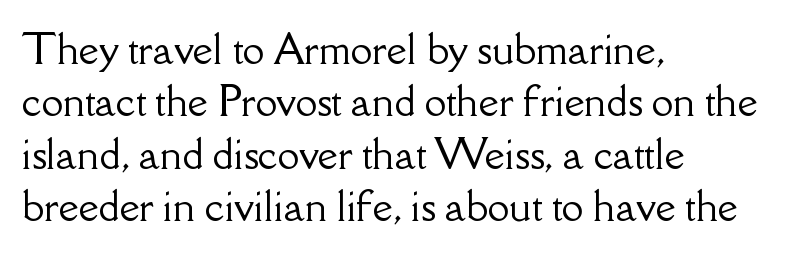
{"serif": "yes", "italic": "no", "width": "normal", "stroke_contrast": "low", "x_height": "small", "monospaced": "no", "underline": "no", "align": "left", "line_spacing": "normal", "line_spacing_ratio": 1.34, "letter_spacing": "normal", "letter_spacing_em": 0.0, "glyph_px": 39}
